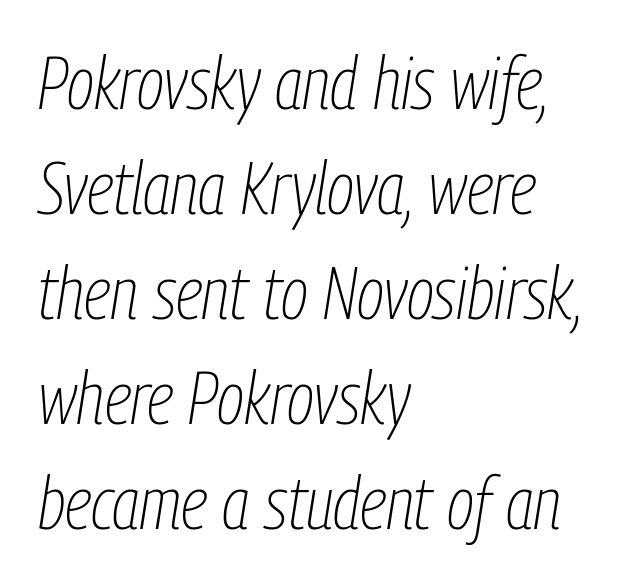
{"italic": "yes", "lean": "right", "slant_degrees": 9, "bold": "no", "weight": "thin", "width": "condensed", "stroke_contrast": "low", "x_height": "medium", "monospaced": "no", "underline": "no", "align": "left", "line_spacing": "normal", "line_spacing_ratio": 1.44, "letter_spacing": "normal", "letter_spacing_em": 0.0, "glyph_px": 73}
